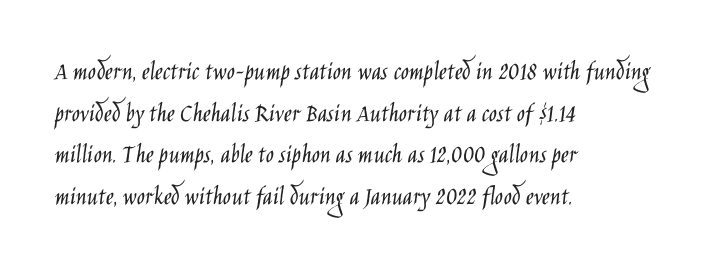
Q: Is the text bold? A: No.
Q: Is the text italic (slanted)? A: Yes.
Q: Is the text underlined? A: No.
Q: How is the paragraph aligned? A: Left-aligned.
Q: Is the spacing between letters normal or unusually wide? A: Normal.
Q: Is the spacing between lines tight, normal or loose? A: Normal.
